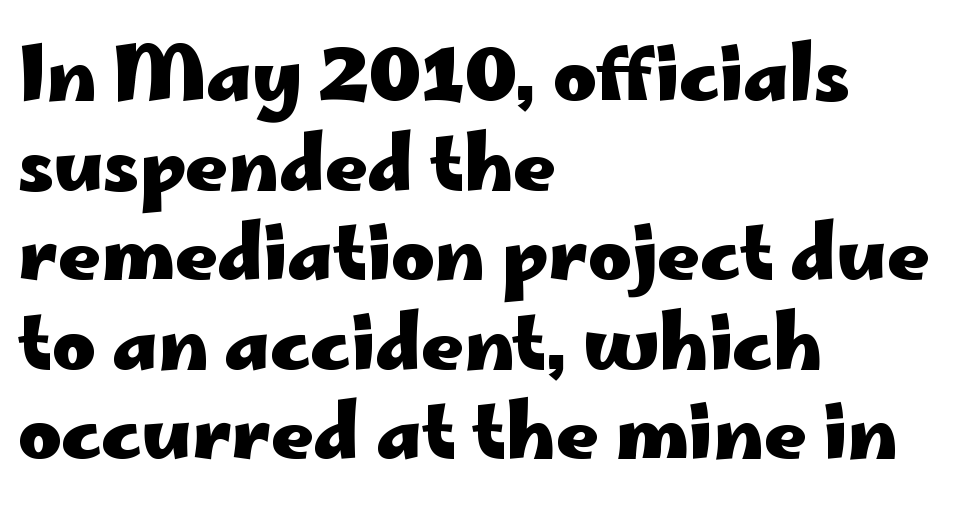
Q: Is the text bold? A: Yes.
Q: Is the text italic (slanted)? A: No, it is upright.
Q: Is the typeface a serif or a sans-serif typeface? A: Sans-serif.
Q: Is the text underlined? A: No.
Q: How is the paragraph aligned? A: Left-aligned.
Q: Is the spacing between letters normal or unusually wide? A: Normal.
Q: Width (condensed, normal, or wide)? A: Wide.
Q: Stroke contrast? A: Low.
Q: x-height? A: Small.
Q: Monospaced? A: No.
